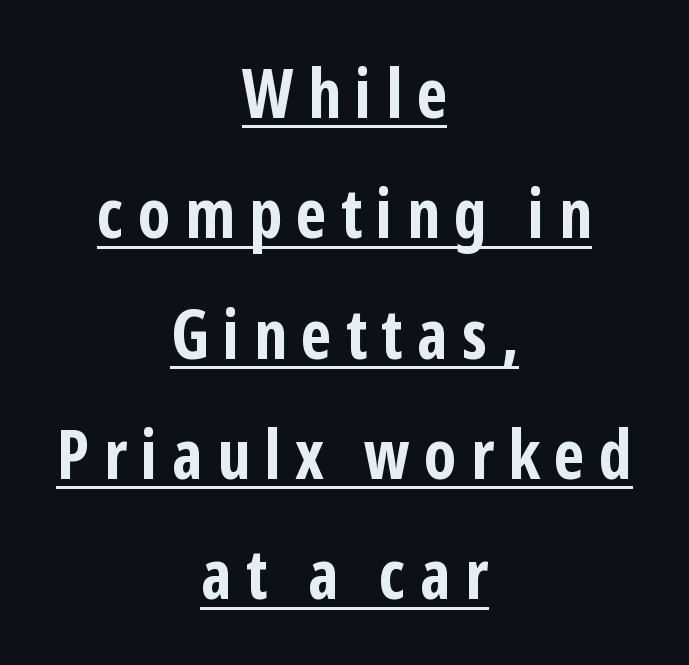
Q: Is the text bold? A: Yes.
Q: Is the text italic (slanted)? A: No, it is upright.
Q: Is the typeface a serif or a sans-serif typeface? A: Sans-serif.
Q: Is the text underlined? A: Yes.
Q: How is the paragraph aligned? A: Centered.
Q: Is the spacing between letters normal or unusually wide? A: Unusually wide.
Q: Width (condensed, normal, or wide)? A: Condensed.
Q: Stroke contrast? A: Low.
Q: x-height? A: Medium.
Q: Monospaced? A: No.
